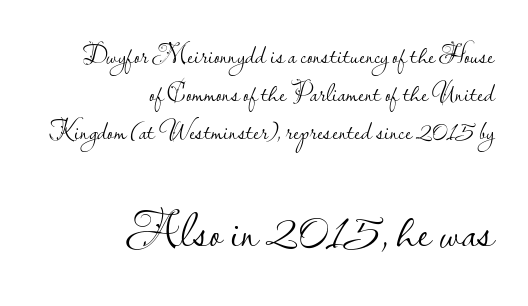
The image shows 51 px light sans-serif type; set right-aligned, normal line spacing (1.46x), normal letter spacing, not underlined; the second (bottom) block is 1.96x larger; low stroke contrast and a small x-height.
